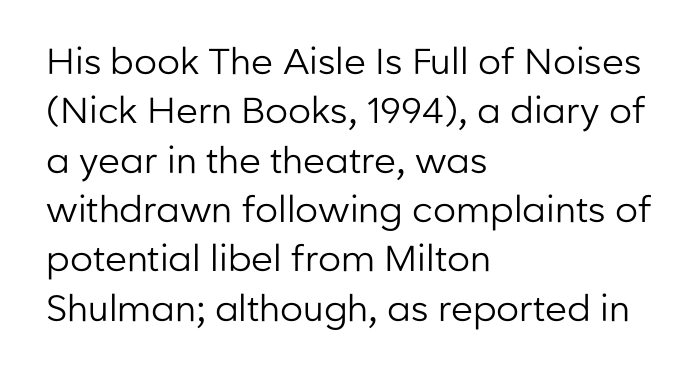
Summary of weight: not heavy and not bold. The passage shown has conventional tracking throughout. Short and long lines alike share a common starting point at left. Type style note: lacks serifs. The rendering uses natural spacing where letterforms have individual widths. The typography opts for an upright posture over an oblique one.
